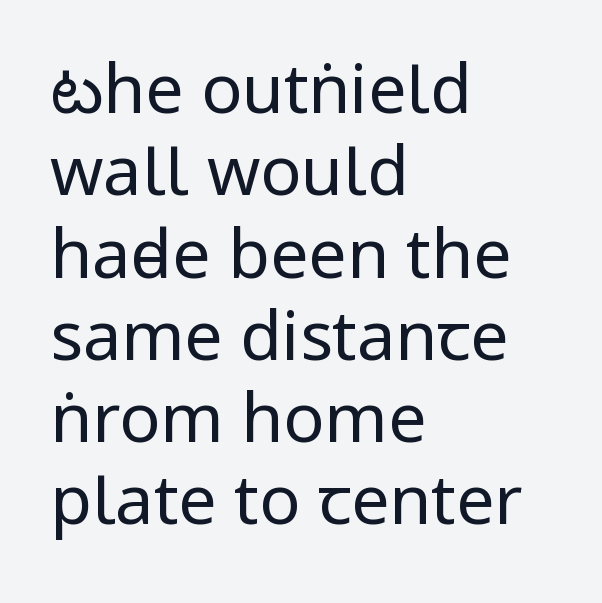
{"serif": "no", "italic": "no", "bold": "no", "weight": "regular", "width": "condensed", "stroke_contrast": "low", "underline": "no", "align": "left", "line_spacing_ratio": 1.21, "letter_spacing": "normal", "letter_spacing_em": 0.0, "glyph_px": 68}
